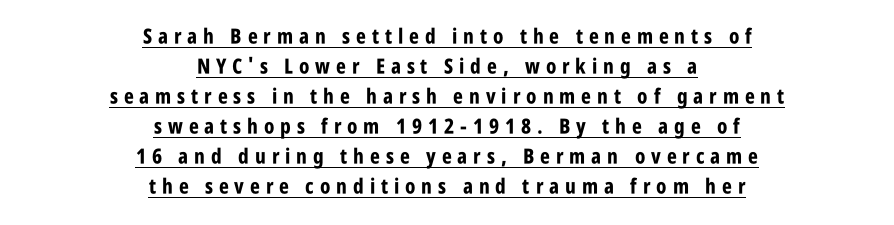
{"italic": "no", "bold": "yes", "underline": "yes", "align": "center", "line_spacing": "normal", "line_spacing_ratio": 1.43, "letter_spacing": "wide", "letter_spacing_em": 0.28, "glyph_px": 21}
